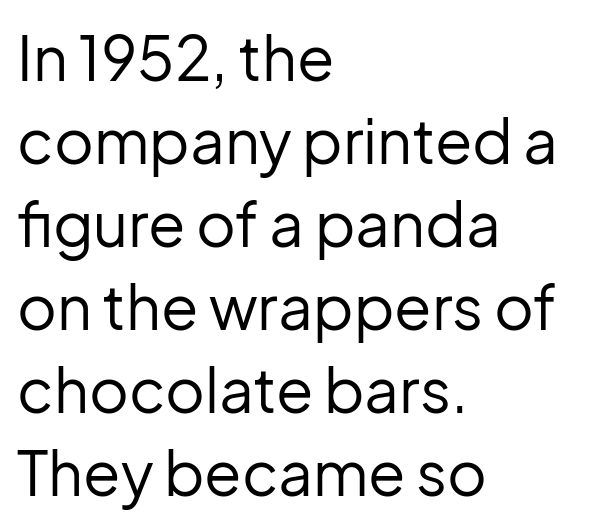
{"serif": "no", "italic": "no", "bold": "no", "weight": "regular", "width": "normal", "stroke_contrast": "low", "x_height": "medium", "monospaced": "no", "underline": "no", "align": "left", "line_spacing": "normal", "line_spacing_ratio": 1.36, "letter_spacing": "normal", "letter_spacing_em": 0.0, "glyph_px": 61}
